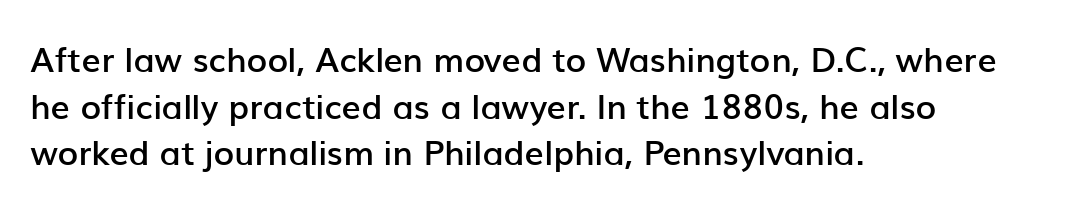
The image shows 34 px semibold sans-serif type, upright; set left-aligned, normal line spacing (1.37x), normal letter spacing, not underlined; low stroke contrast and a medium x-height.
